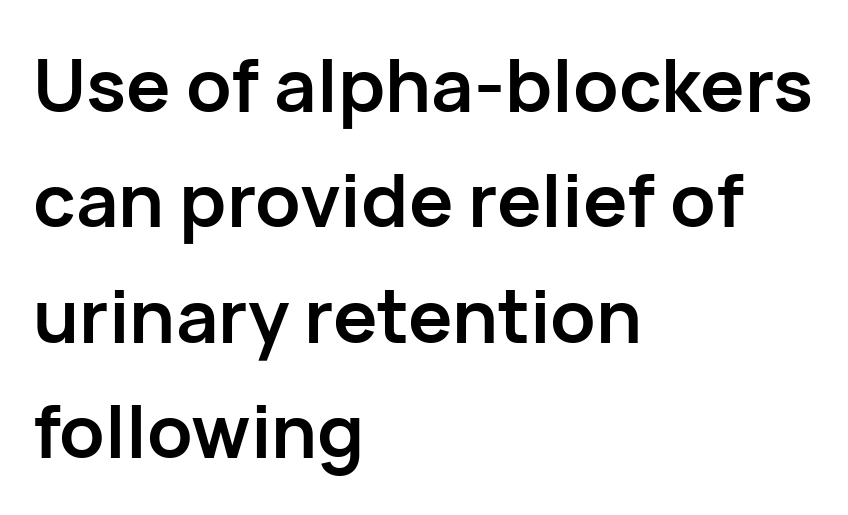
Q: Is the text bold? A: Yes.
Q: Is the text italic (slanted)? A: No, it is upright.
Q: Is the typeface a serif or a sans-serif typeface? A: Sans-serif.
Q: Is the text underlined? A: No.
Q: How is the paragraph aligned? A: Left-aligned.
Q: Is the spacing between letters normal or unusually wide? A: Normal.
Q: Is the spacing between lines tight, normal or loose? A: Normal.
Q: Width (condensed, normal, or wide)? A: Normal.
Q: Stroke contrast? A: Low.
Q: x-height? A: Medium.
Q: Monospaced? A: No.
